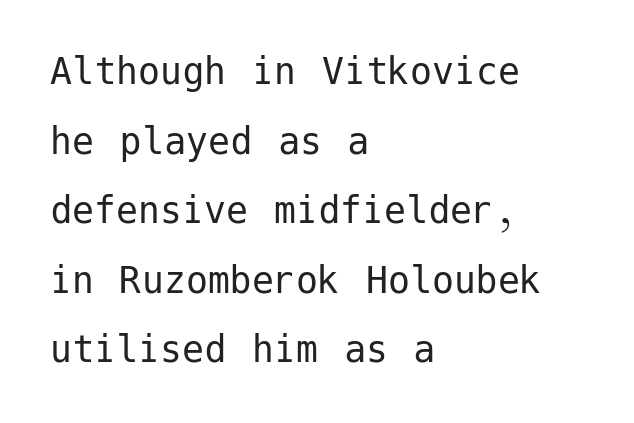
Between one letter and the next there's only the usual sliver of space. The text was rendered using a sans face with plain stroke endings. Vertically, the passage feels balanced, rows spaced as you'd expect. Is the block centered? No — it sits flush against the left margin. Each row of text sits above clean, open space. If you drew a line through each stem, it would be perfectly vertical.
